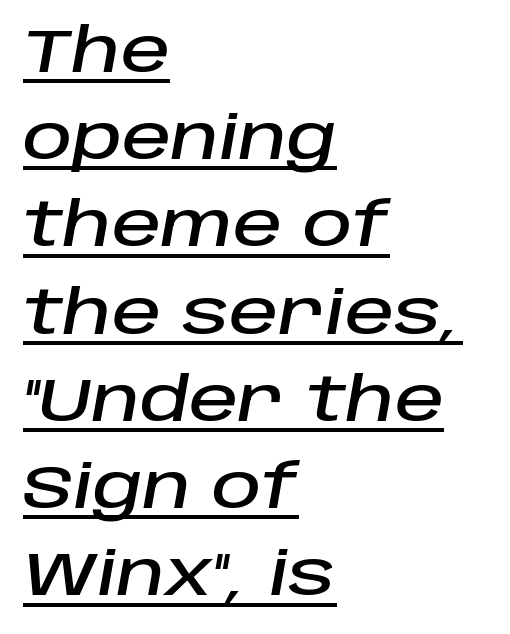
The image shows 61 px text type, italic (leaning right); set left-aligned, normal line spacing (1.43x), normal letter spacing, underlined; low stroke contrast and a large x-height.
